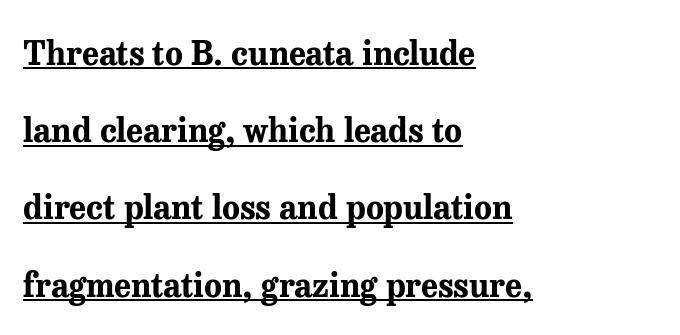
A typesetter would call this proportional, since set widths differ per character. Tracking here is standard; glyphs follow each other at the usual distance. Visually the block forms a straight wall on the left and a jagged coastline on the right. Is the type bold? Yes — the strokes are clearly thick and heavy. Each line of the rendering has a horizontal stroke beneath the glyphs. Rendered with straight, roman letterforms.
